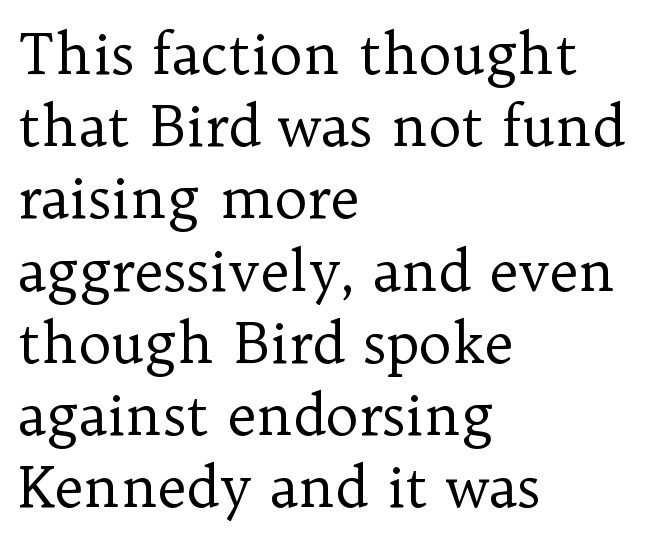
The image shows 56 px regular-weight serif type, upright; set left-aligned, normal line spacing (1.29x), normal letter spacing, not underlined; low stroke contrast and a medium x-height.
